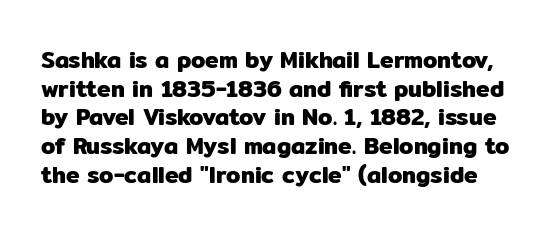
The image shows 23 px text type, upright; set normal line spacing (1.25x), normal letter spacing, not underlined.
